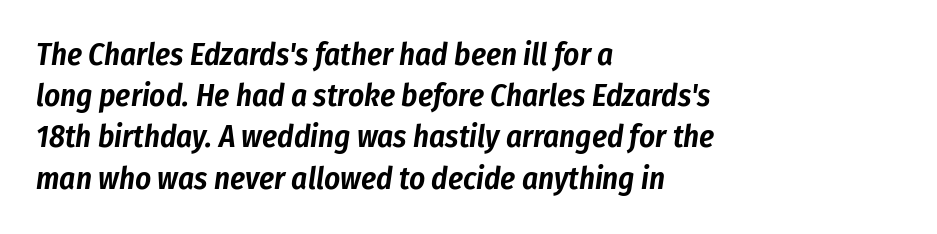
The image shows 31 px condensed type, italic (leaning right); set left-aligned, normal line spacing (1.33x), normal letter spacing, not underlined; low stroke contrast and a medium x-height.
